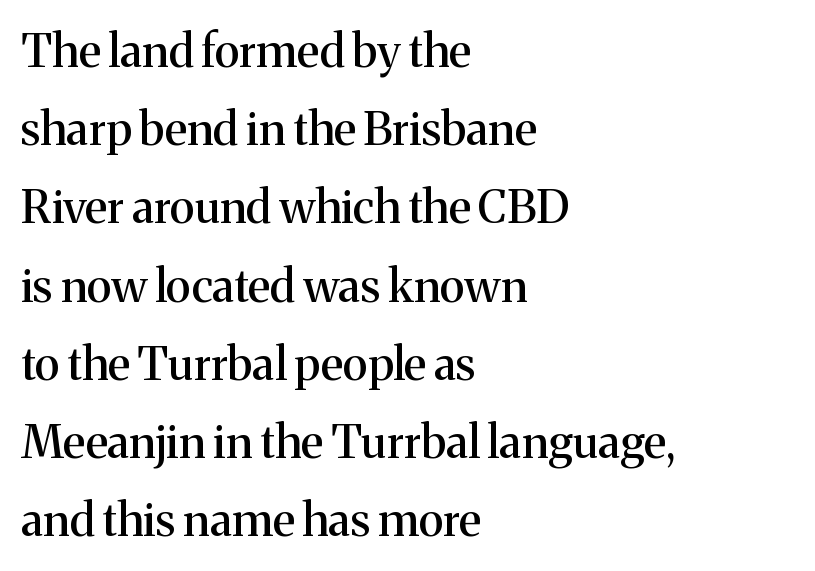
The image shows 46 px serif type, upright; set left-aligned, normal line spacing (1.7x), normal letter spacing, not underlined; medium stroke contrast and a medium x-height.
